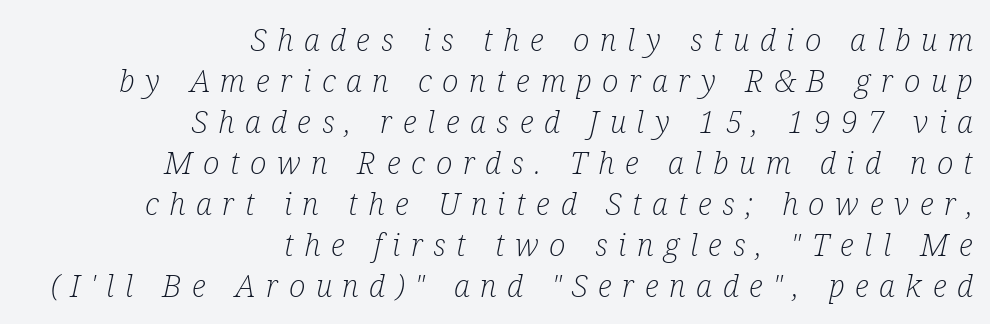
The area under the type is left untouched. The typeface chosen for these lines features serifs. Compared with a flush-left layout, this one pins lines to the opposite, right side. Stem width sits at or under what a default text font uses.
